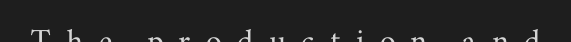
The image shows 40 px wide serif type, upright; set unusually wide letter spacing (+0.38 em), underlined; medium stroke contrast and a small x-height.
